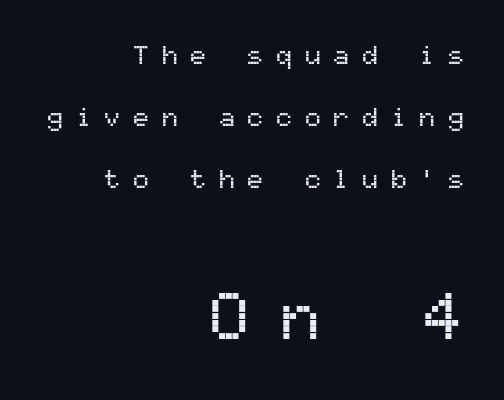
Q: Is the text italic (slanted)? A: No, it is upright.
Q: Is the typeface a serif or a sans-serif typeface? A: Sans-serif.
Q: Is the text underlined? A: No.
Q: How is the paragraph aligned? A: Right-aligned.
Q: Is the spacing between letters normal or unusually wide? A: Unusually wide.
Q: Is the spacing between lines tight, normal or loose? A: Loose.
Q: Which block of text is set in a larger size, the first (top) or the second (bottom)? A: The second (bottom) one.
Q: Width (condensed, normal, or wide)? A: Normal.
Q: Stroke contrast? A: Medium.
Q: x-height? A: Medium.
Q: Monospaced? A: Yes.
